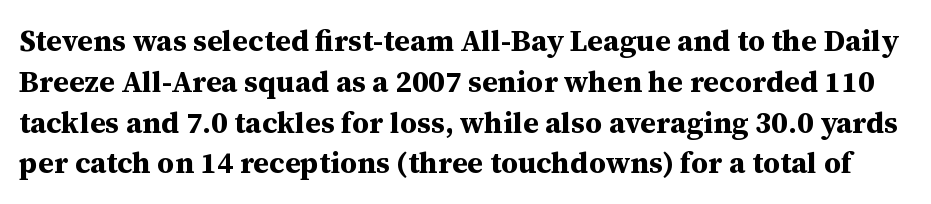
{"serif": "yes", "italic": "no", "bold": "yes", "weight": "bold", "width": "normal", "stroke_contrast": "medium", "x_height": "medium", "monospaced": "no", "underline": "no", "line_spacing": "normal", "line_spacing_ratio": 1.36, "letter_spacing": "normal", "letter_spacing_em": 0.0, "glyph_px": 30}
